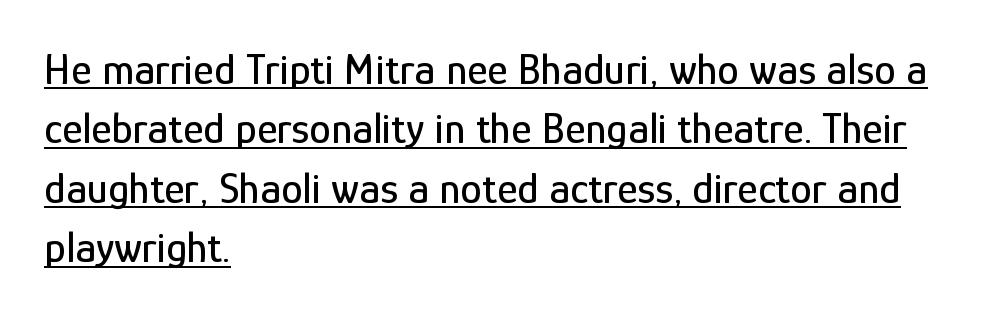
Q: Is the text italic (slanted)? A: No, it is upright.
Q: Is the typeface a serif or a sans-serif typeface? A: Sans-serif.
Q: Is the text underlined? A: Yes.
Q: How is the paragraph aligned? A: Left-aligned.
Q: Is the spacing between letters normal or unusually wide? A: Normal.
Q: Is the spacing between lines tight, normal or loose? A: Normal.
Q: Width (condensed, normal, or wide)? A: Condensed.
Q: Stroke contrast? A: Low.
Q: x-height? A: Medium.
Q: Monospaced? A: No.
